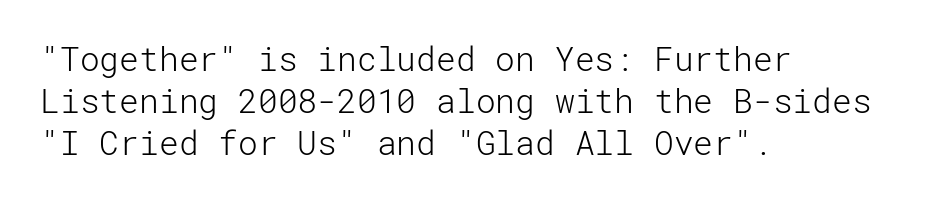
Q: Is the text bold? A: No.
Q: Is the text italic (slanted)? A: No, it is upright.
Q: Is the typeface a serif or a sans-serif typeface? A: Sans-serif.
Q: Is the text underlined? A: No.
Q: How is the paragraph aligned? A: Left-aligned.
Q: Is the spacing between letters normal or unusually wide? A: Normal.
Q: Is the spacing between lines tight, normal or loose? A: Normal.
Q: Width (condensed, normal, or wide)? A: Normal.
Q: Stroke contrast? A: Low.
Q: x-height? A: Medium.
